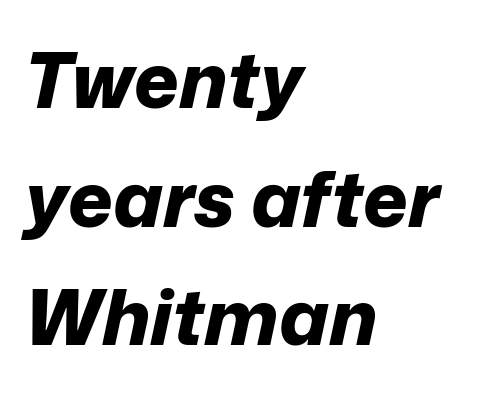
Q: Is the text bold? A: Yes.
Q: Is the text italic (slanted)? A: Yes, it leans right by about 12 degrees.
Q: Is the text underlined? A: No.
Q: How is the paragraph aligned? A: Left-aligned.
Q: Is the spacing between letters normal or unusually wide? A: Normal.
Q: Is the spacing between lines tight, normal or loose? A: Normal.
Q: Width (condensed, normal, or wide)? A: Normal.
Q: Stroke contrast? A: Low.
Q: x-height? A: Medium.
Q: Monospaced? A: No.
